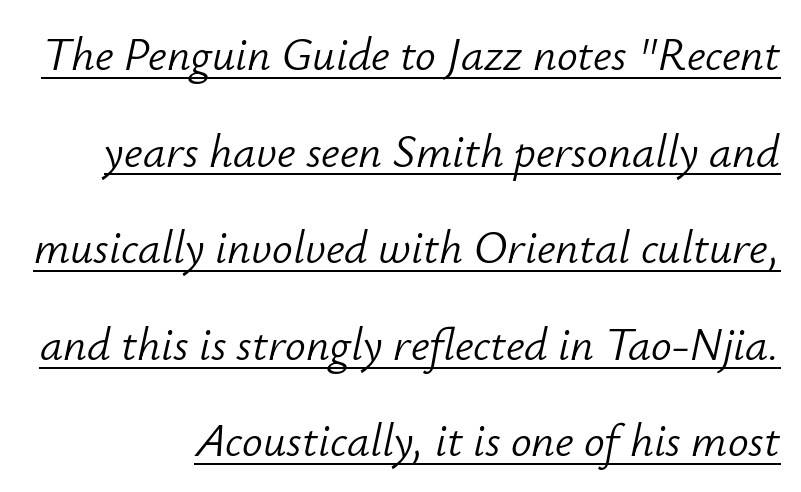
The image shows 46 px light type, italic (leaning right); set right-aligned, loose line spacing (2.1x), normal letter spacing, underlined; low stroke contrast and a small x-height.
